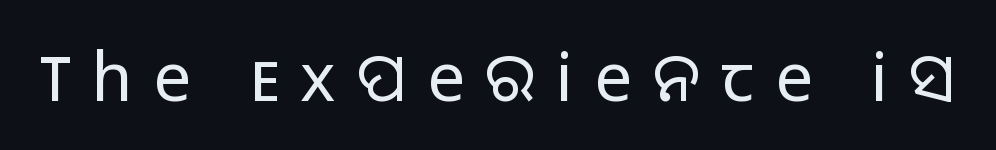
The characters display no serif detailing; their extremities are plain. Note the varied advance widths — an 'i' is clearly narrower than an 'm'. You could only call the tracking loose — the letters float apart. No letter is thick-stroked: the sample isn't bold. When letters stand straight like this, we call the style roman or upright.
